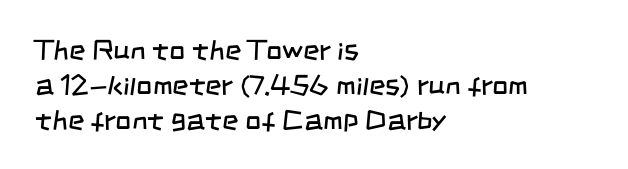
This is not heavy type; no bold has been used. A typesetter would call this proportional, since set widths differ per character. Short and long lines alike share a common starting point at left. Decoration check: the copy has no underline. Stroke terminals: plain, sans-serif.
